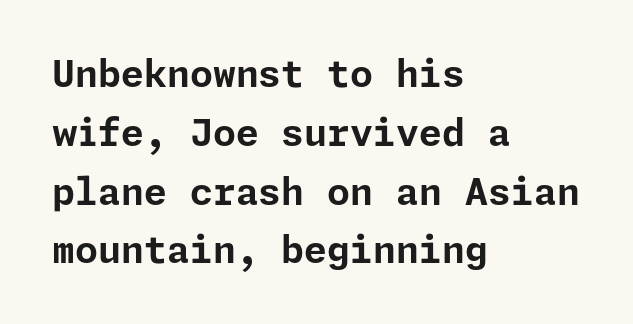
{"serif": "no", "italic": "no", "bold": "yes", "weight": "bold", "width": "normal", "stroke_contrast": "low", "x_height": "medium", "underline": "no", "align": "left", "line_spacing": "normal", "line_spacing_ratio": 1.59, "letter_spacing": "normal", "letter_spacing_em": 0.0, "glyph_px": 37}
